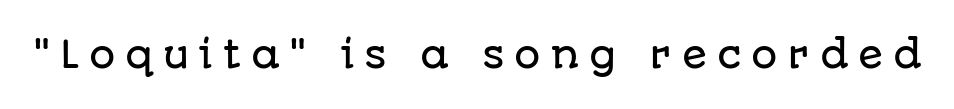
The image shows 37 px sans-serif type, upright; set unusually wide letter spacing (+0.26 em), not underlined; low stroke contrast and a large x-height.
